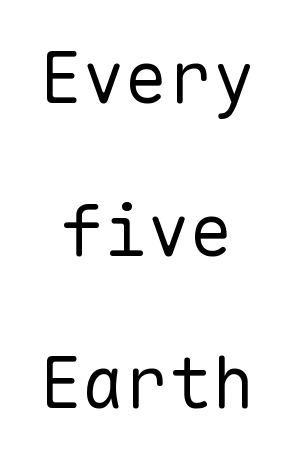
Font category for this specimen: sans-serif. This sample is center-justified, so both line endings float freely. The specimen omits any rule beneath the text block's lines. A typesetter would call this zero additional tracking. Is the type heavy? It reads as light-to-regular instead. Every stem runs plumb, perpendicular to the baseline.
